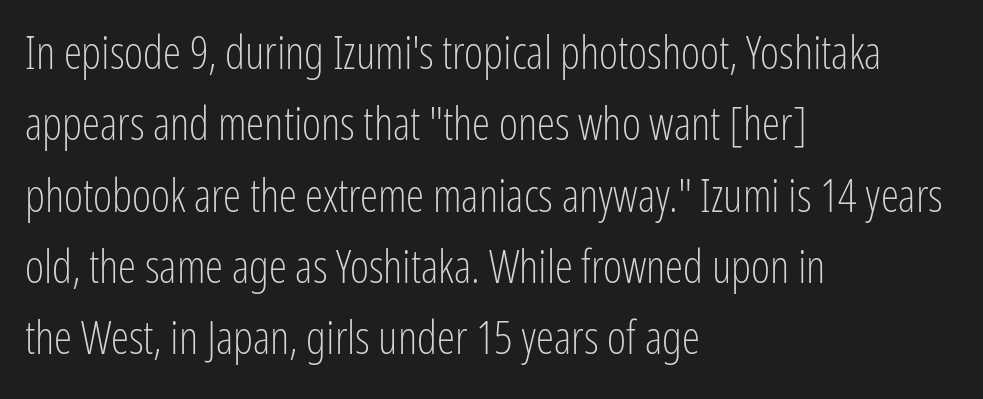
{"serif": "no", "italic": "no", "bold": "no", "weight": "light", "width": "condensed", "stroke_contrast": "low", "x_height": "medium", "monospaced": "no", "underline": "no", "align": "left", "line_spacing": "normal", "line_spacing_ratio": 1.55, "letter_spacing": "normal", "letter_spacing_em": 0.0, "glyph_px": 46}
